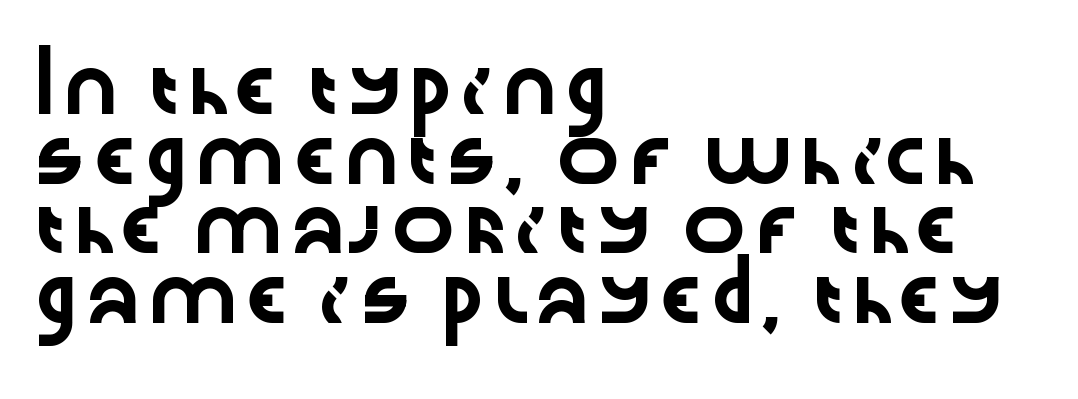
The image shows 54 px wide sans-serif type, upright; set left-aligned, normal line spacing (1.29x), normal letter spacing, not underlined; low stroke contrast and a medium x-height.
